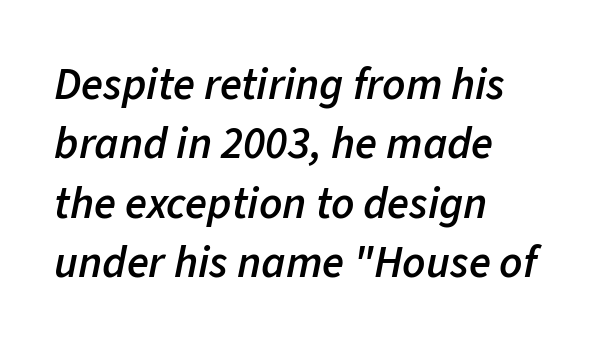
Q: Is the text bold? A: Semi-bold.
Q: Is the text italic (slanted)? A: Yes, it leans right by about 11 degrees.
Q: Is the text underlined? A: No.
Q: How is the paragraph aligned? A: Left-aligned.
Q: Is the spacing between letters normal or unusually wide? A: Normal.
Q: Is the spacing between lines tight, normal or loose? A: Normal.
Q: Width (condensed, normal, or wide)? A: Normal.
Q: Stroke contrast? A: Low.
Q: x-height? A: Medium.
Q: Monospaced? A: No.
